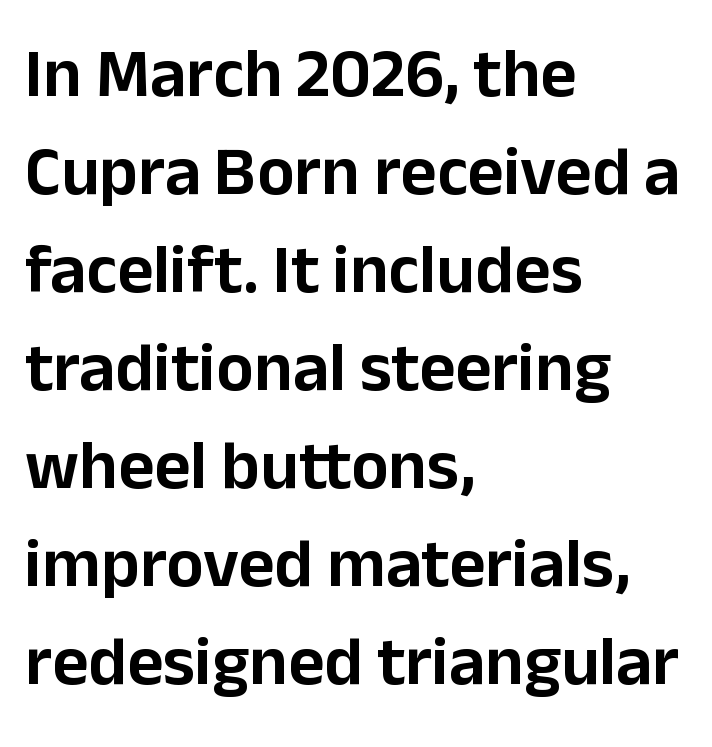
Type style note: lacks serifs. Every character sits straight up, as roman type does. The passage shown has conventional tracking throughout. A clean baseline with only descenders dipping below it. The vertical gap from one line to the next is medium.
